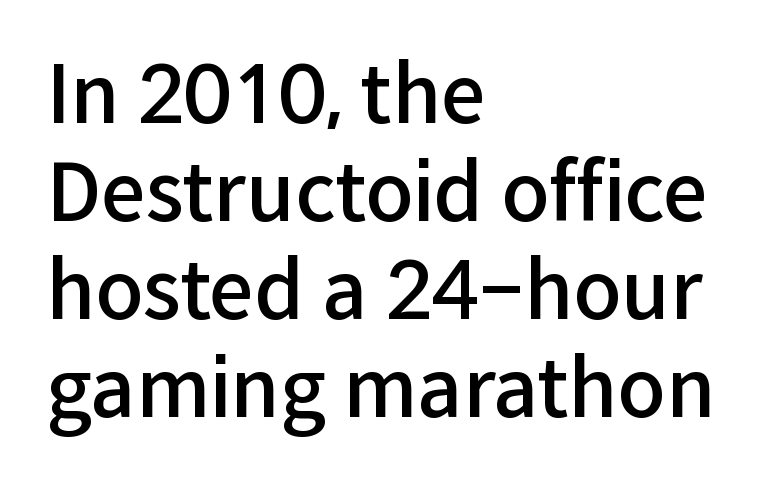
The image shows 79 px semibold sans-serif type, upright; set left-aligned, line spacing 1.24x, normal letter spacing, not underlined; low stroke contrast and a medium x-height.
